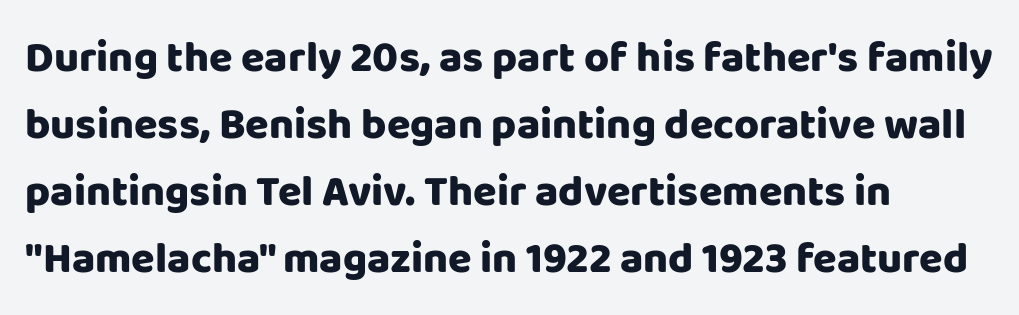
Style check: upright. All the whitespace from short lines collects on the right. Check under the words: just untouched page. Each word holds together tightly as a unit, with standard inter-letter gaps. Summary of vertical rhythm: regular, with standard interline spacing.
